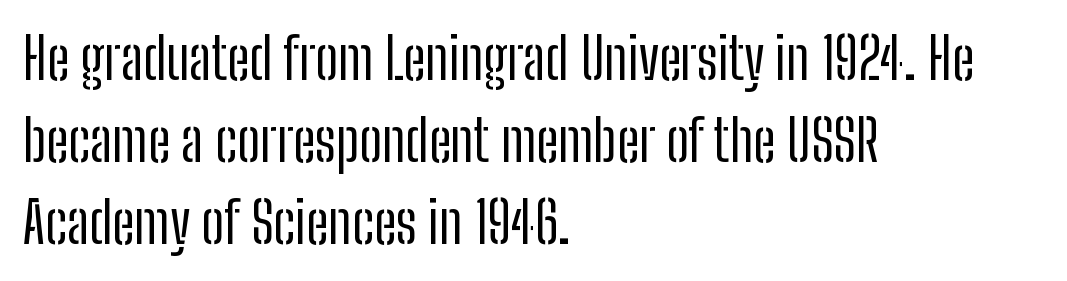
{"serif": "no", "italic": "no", "bold": "no", "weight": "regular", "width": "condensed", "stroke_contrast": "low", "x_height": "medium", "monospaced": "no", "underline": "no", "align": "left", "line_spacing": "normal", "line_spacing_ratio": 1.44, "letter_spacing": "normal", "letter_spacing_em": 0.0, "glyph_px": 57}
